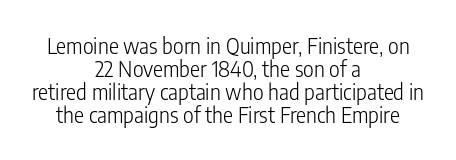
If you measured baseline to baseline, you'd find a short distance. The string is rendered with underlining switched off. Style check: upright. This rendering uses center alignment, leaving both contours irregular but symmetric. Observe the ordinary spacing: letters are neighbours, not strangers.
